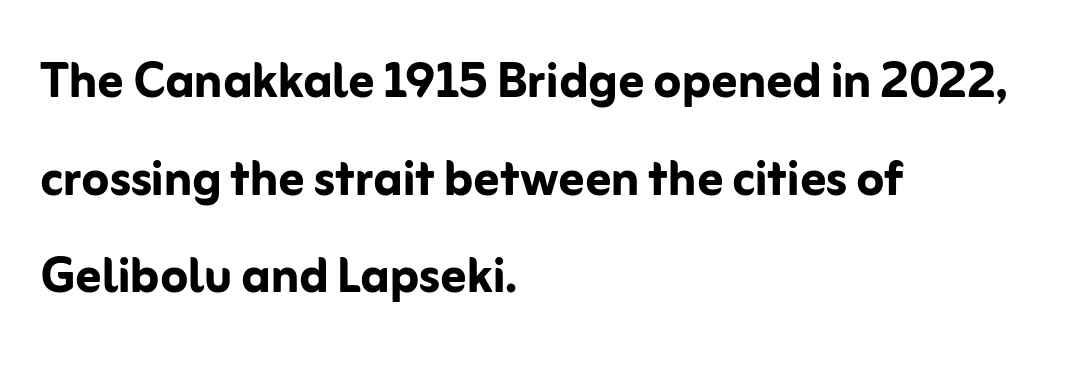
Summary of vertical rhythm: regular, with standard interline spacing. Short note: letters normally spaced. Every row of glyphs begins at an identical x-position on the left. Do the characters align in a grid? No, the font is proportional. This sample uses a sans-serif face.
